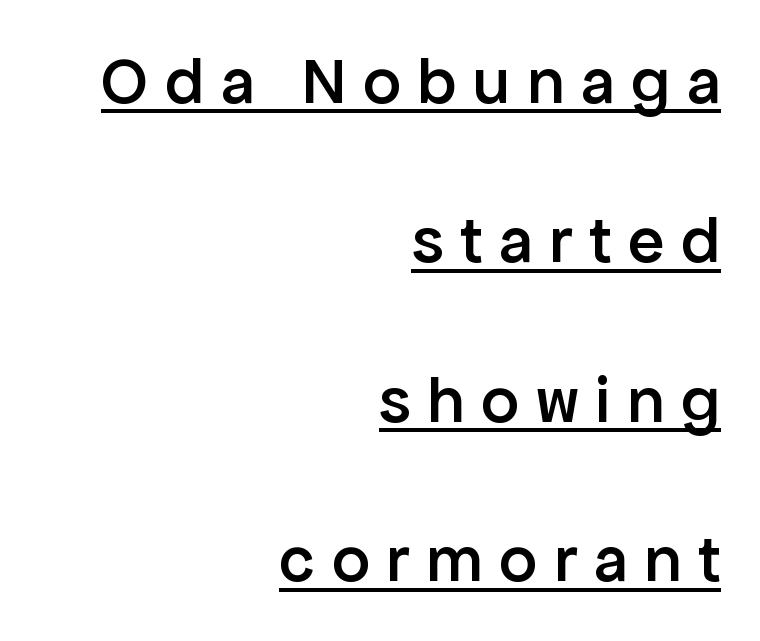
{"serif": "no", "italic": "no", "bold": "semi", "weight": "semibold", "width": "normal", "stroke_contrast": "low", "x_height": "medium", "monospaced": "no", "underline": "yes", "align": "right", "line_spacing": "loose", "line_spacing_ratio": 2.38, "letter_spacing": "wide", "letter_spacing_em": 0.25, "glyph_px": 67}
